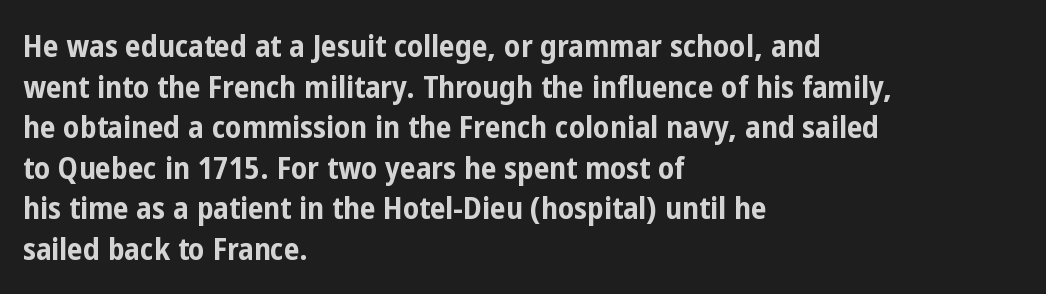
Q: Is the text bold? A: Yes.
Q: Is the text italic (slanted)? A: No, it is upright.
Q: Is the typeface a serif or a sans-serif typeface? A: Sans-serif.
Q: Is the text underlined? A: No.
Q: How is the paragraph aligned? A: Left-aligned.
Q: Is the spacing between letters normal or unusually wide? A: Normal.
Q: Is the spacing between lines tight, normal or loose? A: Normal.
Q: Width (condensed, normal, or wide)? A: Condensed.
Q: Stroke contrast? A: Low.
Q: x-height? A: Medium.
Q: Monospaced? A: No.
